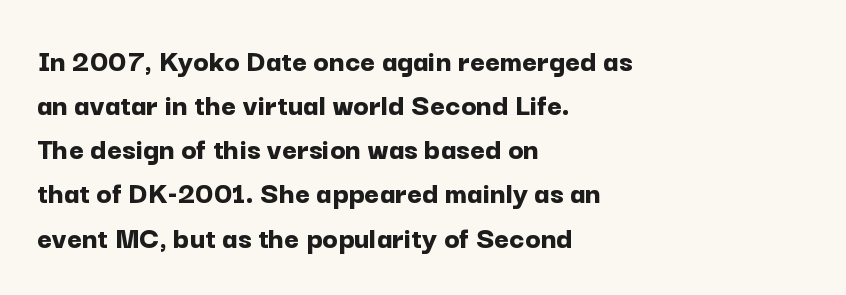
Q: Is the text bold? A: Yes.
Q: Is the text italic (slanted)? A: No, it is upright.
Q: Is the typeface a serif or a sans-serif typeface? A: Sans-serif.
Q: Is the text underlined? A: No.
Q: How is the paragraph aligned? A: Left-aligned.
Q: Is the spacing between letters normal or unusually wide? A: Normal.
Q: Is the spacing between lines tight, normal or loose? A: Normal.
Q: Width (condensed, normal, or wide)? A: Normal.
Q: Stroke contrast? A: Low.
Q: x-height? A: Medium.
Q: Monospaced? A: No.
